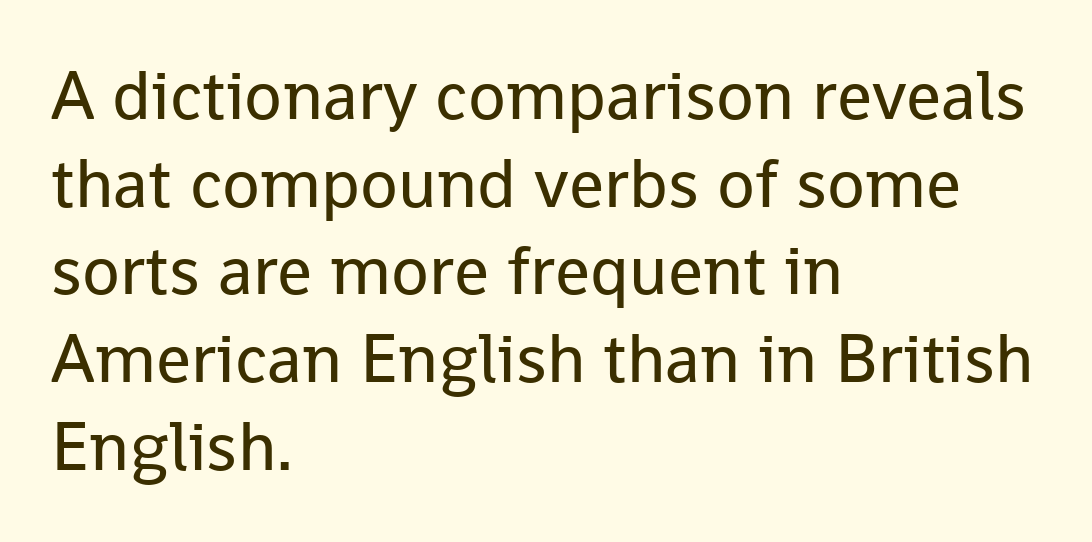
{"serif": "no", "italic": "no", "bold": "no", "weight": "regular", "width": "normal", "stroke_contrast": "low", "x_height": "medium", "monospaced": "no", "underline": "no", "align": "left", "line_spacing": "normal", "line_spacing_ratio": 1.27, "letter_spacing": "normal", "letter_spacing_em": 0.0, "glyph_px": 69}
